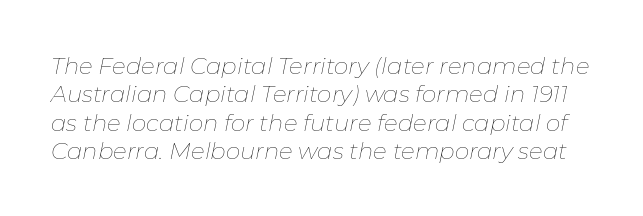
Q: Is the text bold? A: No.
Q: Is the text italic (slanted)? A: Yes, it leans right by about 11 degrees.
Q: Is the text underlined? A: No.
Q: Is the spacing between letters normal or unusually wide? A: Normal.
